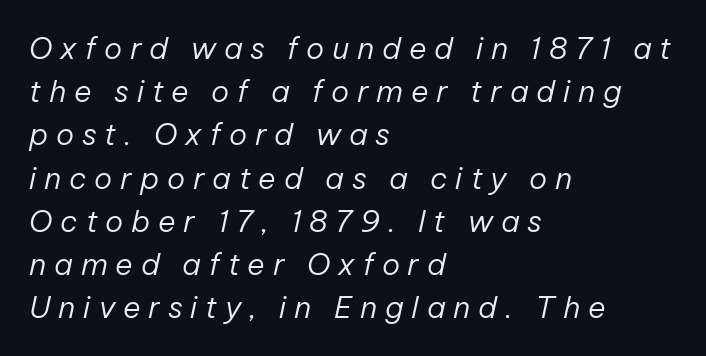
{"italic": "yes", "lean": "right", "slant_degrees": 12, "bold": "no", "weight": "regular", "width": "normal", "stroke_contrast": "low", "x_height": "medium", "monospaced": "no", "underline": "no", "align": "left", "line_spacing": "normal", "line_spacing_ratio": 1.44, "letter_spacing": "wide", "letter_spacing_em": 0.26, "glyph_px": 30}
